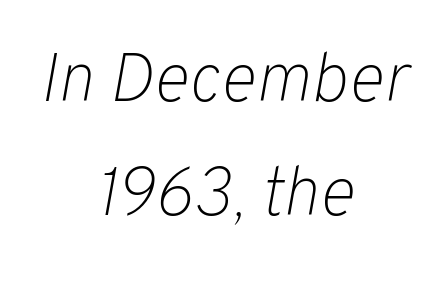
Q: Is the text bold? A: No.
Q: Is the text italic (slanted)? A: Yes, it leans right by about 10 degrees.
Q: Is the text underlined? A: No.
Q: How is the paragraph aligned? A: Centered.
Q: Is the spacing between letters normal or unusually wide? A: Normal.
Q: Is the spacing between lines tight, normal or loose? A: Normal.
Q: Width (condensed, normal, or wide)? A: Normal.
Q: Stroke contrast? A: Low.
Q: x-height? A: Medium.
Q: Monospaced? A: No.
